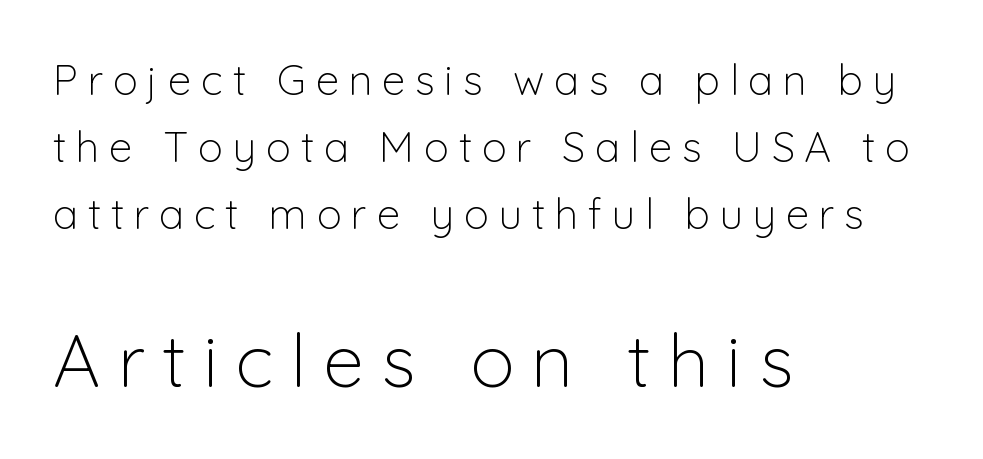
Q: Is the text bold? A: No.
Q: Is the text italic (slanted)? A: No, it is upright.
Q: Is the typeface a serif or a sans-serif typeface? A: Sans-serif.
Q: Is the text underlined? A: No.
Q: How is the paragraph aligned? A: Left-aligned.
Q: Is the spacing between letters normal or unusually wide? A: Unusually wide.
Q: Is the spacing between lines tight, normal or loose? A: Normal.
Q: Which block of text is set in a larger size, the first (top) or the second (bottom)? A: The second (bottom) one.
Q: Width (condensed, normal, or wide)? A: Normal.
Q: Stroke contrast? A: Low.
Q: x-height? A: Medium.
Q: Monospaced? A: No.
